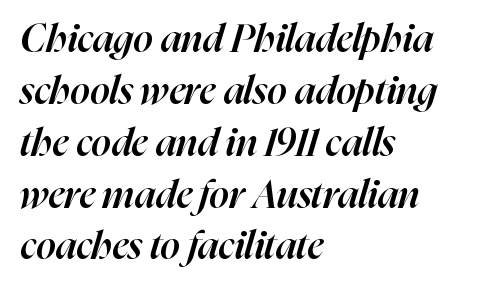
The image shows 39 px semibold type, italic (leaning right); set left-aligned, normal line spacing (1.33x), normal letter spacing, not underlined; high stroke contrast and a medium x-height.
